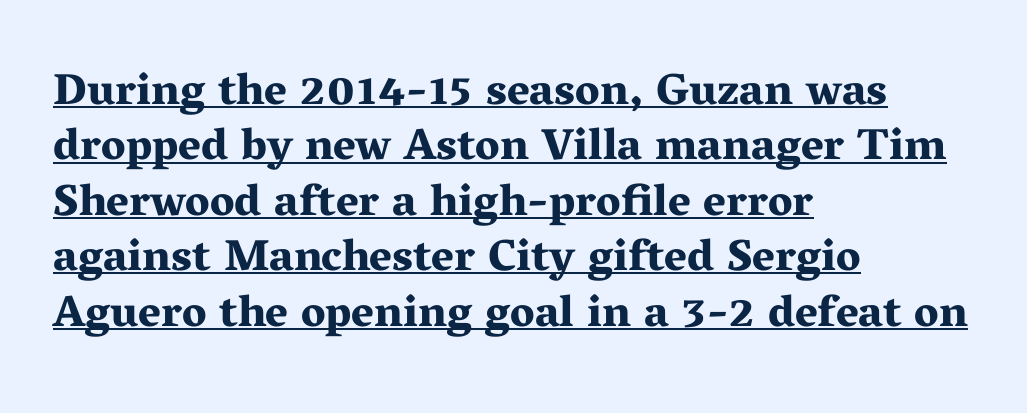
{"serif": "yes", "italic": "no", "bold": "yes", "weight": "bold", "width": "wide", "stroke_contrast": "medium", "x_height": "medium", "monospaced": "no", "underline": "yes", "align": "left", "line_spacing": "normal", "line_spacing_ratio": 1.26, "letter_spacing": "normal", "letter_spacing_em": 0.0, "glyph_px": 44}
